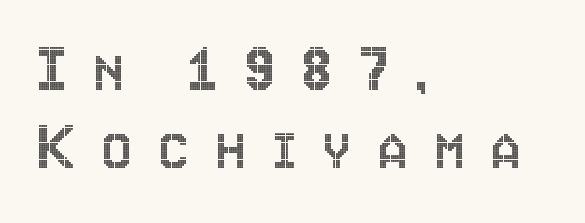
Spacing between characters has been opened up far beyond the box default. Regarding leading, the lines here are crowded together. Plain, unruled lines of type. Character widths vary here, with narrow letters taking less room than wide ones. The lines are quadded left. Italic? Not at all — the glyphs are vertical.
